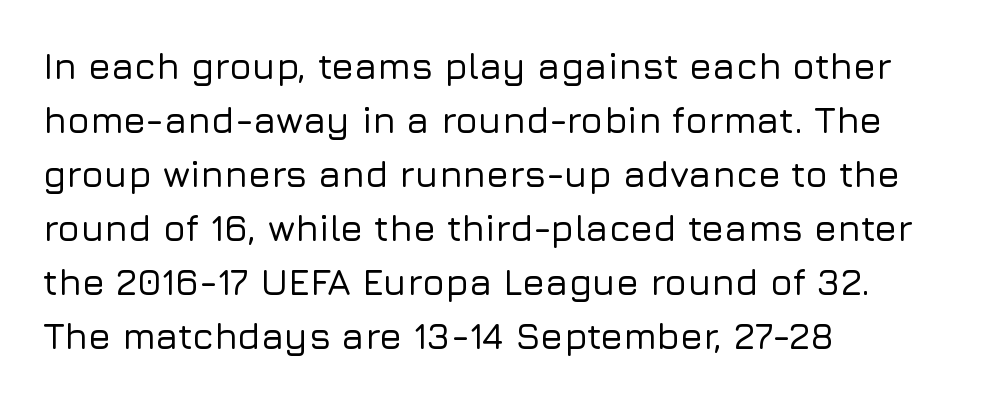
{"serif": "no", "italic": "no", "width": "normal", "stroke_contrast": "low", "x_height": "medium", "monospaced": "no", "underline": "no", "align": "left", "line_spacing": "normal", "line_spacing_ratio": 1.46, "letter_spacing": "normal", "letter_spacing_em": 0.0, "glyph_px": 37}
